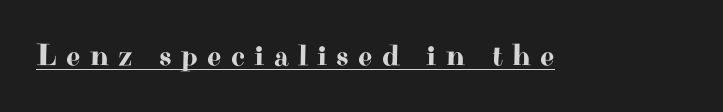
Unlike italic type, these characters show no tilt at all. These lines are composed in type with serifs. Every word sits above its own underline. Do the characters align in a grid? No, the font is proportional. A typesetter would call this heavily tracked-out type.
